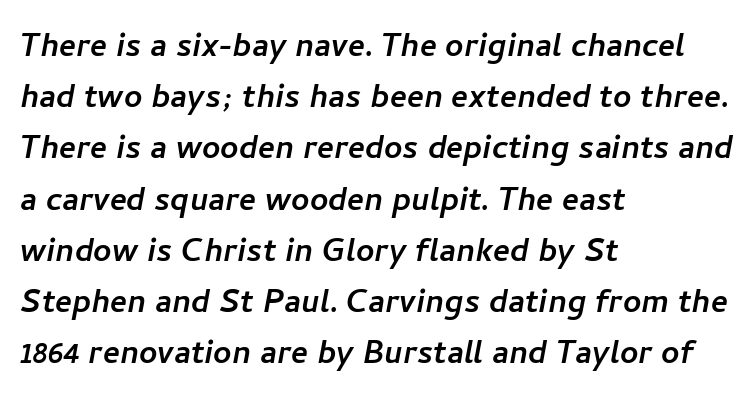
Q: Is the typeface a serif or a sans-serif typeface? A: Sans-serif.
Q: Is the text underlined? A: No.
Q: How is the paragraph aligned? A: Left-aligned.
Q: Is the spacing between letters normal or unusually wide? A: Normal.
Q: Is the spacing between lines tight, normal or loose? A: Normal.
Q: Width (condensed, normal, or wide)? A: Normal.
Q: Stroke contrast? A: Low.
Q: x-height? A: Medium.
Q: Monospaced? A: No.
